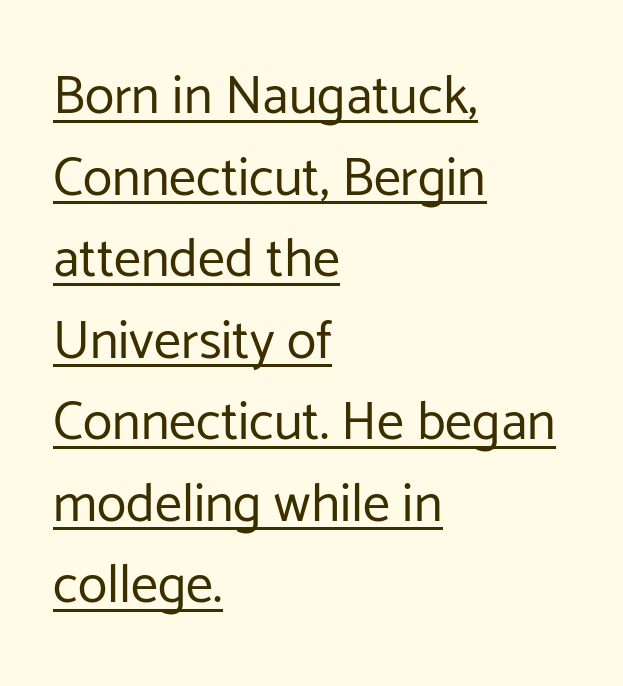
Evenly set lines give the paragraph a standard silhouette. Students, note that the glyphs here touch the page at normal intervals. Emphasis is given by a line drawn under the lettering. Think of a printed novel: that variable character pitch is what you see here. The axis of the letterforms is exactly vertical. Short and long lines alike share a common starting point at left.
